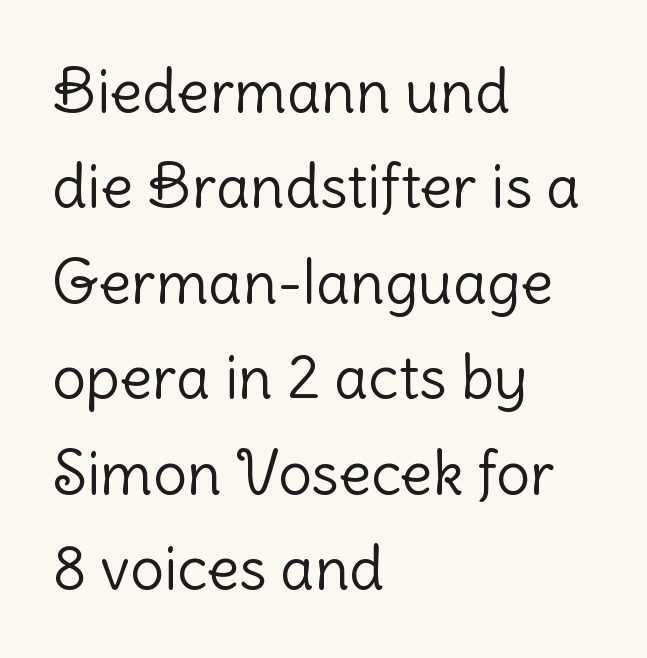
The image shows 60 px light sans-serif type, upright; set left-aligned, normal line spacing (1.59x), normal letter spacing, not underlined; low stroke contrast and a medium x-height.
